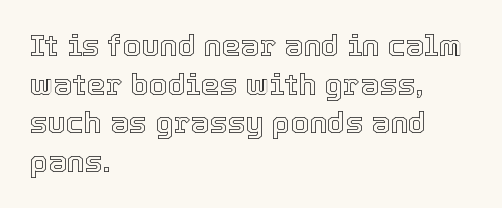
The strip under each line holds only bare page. This is roman type, the default non-slanted kind. The letters advance in unequal steps, a hallmark of proportional type. The lines in this sample share a left origin and differ only in where they stop.
